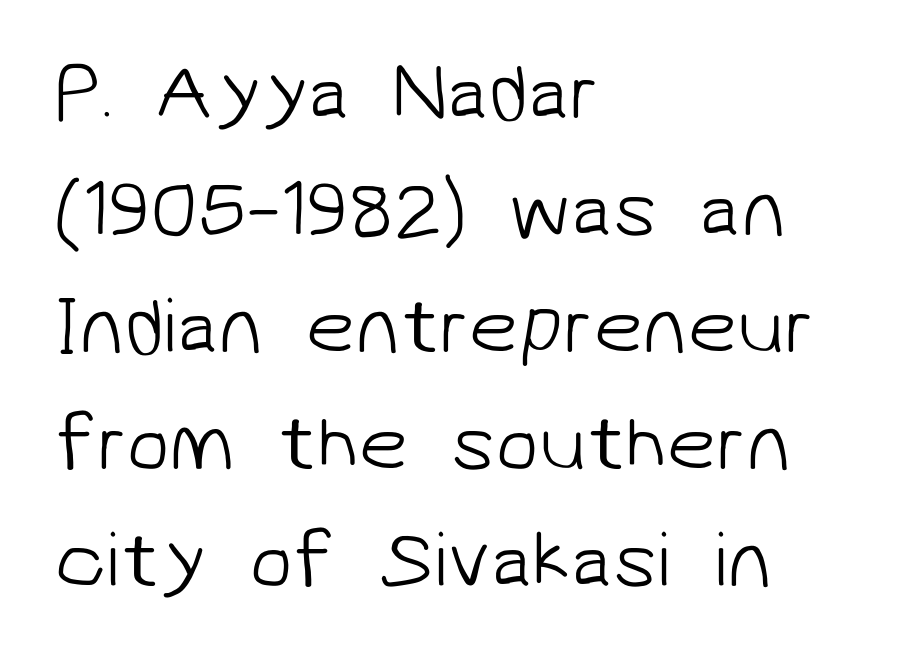
The image shows 79 px light sans-serif type; set left-aligned, normal line spacing (1.48x), normal letter spacing, not underlined; low stroke contrast and a medium x-height.
